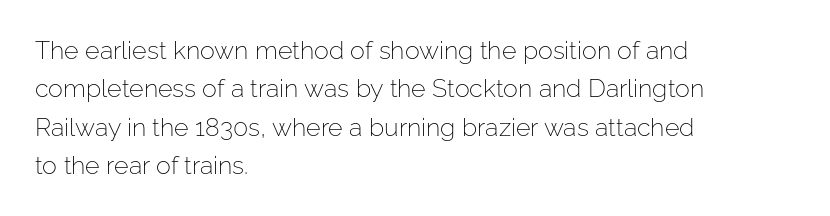
Q: Is the text bold? A: No.
Q: Is the text italic (slanted)? A: No, it is upright.
Q: Is the text underlined? A: No.
Q: How is the paragraph aligned? A: Left-aligned.
Q: Is the spacing between letters normal or unusually wide? A: Normal.
Q: Is the spacing between lines tight, normal or loose? A: Normal.
